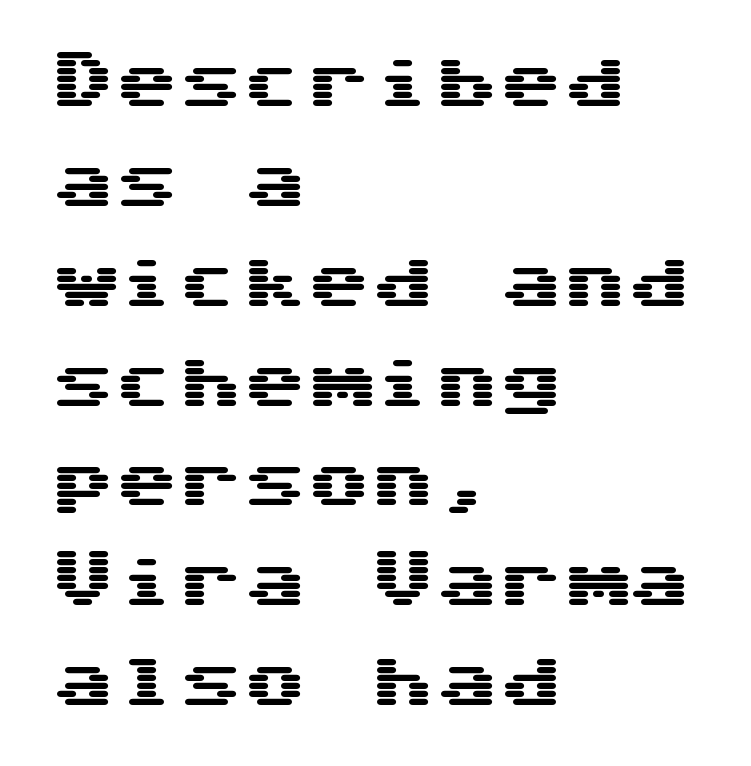
Q: Is the text italic (slanted)? A: No, it is upright.
Q: Is the typeface a serif or a sans-serif typeface? A: Sans-serif.
Q: Is the text underlined? A: No.
Q: How is the paragraph aligned? A: Left-aligned.
Q: Is the spacing between letters normal or unusually wide? A: Normal.
Q: Is the spacing between lines tight, normal or loose? A: Normal.
Q: Width (condensed, normal, or wide)? A: Wide.
Q: Stroke contrast? A: Medium.
Q: x-height? A: Medium.
Q: Monospaced? A: Yes.
